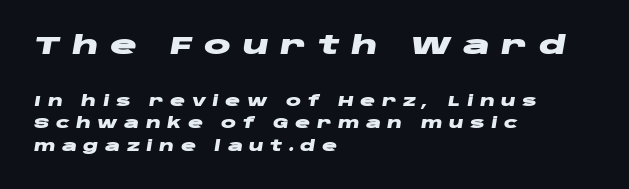
Q: Is the text bold? A: Yes.
Q: Is the text italic (slanted)? A: Yes, it leans right by about 10 degrees.
Q: Is the text underlined? A: No.
Q: How is the paragraph aligned? A: Left-aligned.
Q: Is the spacing between letters normal or unusually wide? A: Unusually wide.
Q: Is the spacing between lines tight, normal or loose? A: Normal.
Q: Which block of text is set in a larger size, the first (top) or the second (bottom)? A: The first (top) one.
